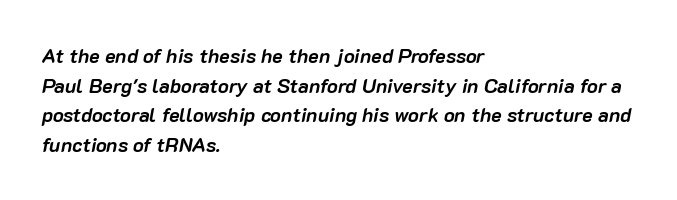
The image shows 20 px bold type, italic (leaning right); set left-aligned, normal line spacing (1.48x), normal letter spacing, not underlined.
